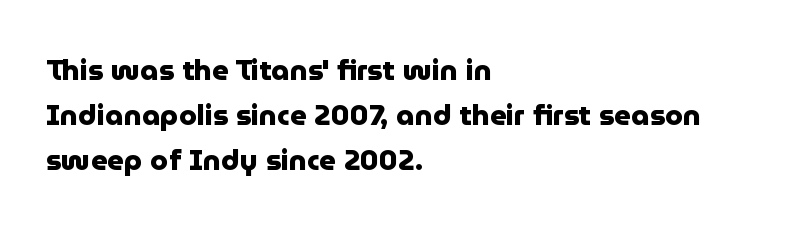
{"serif": "no", "italic": "no", "bold": "yes", "weight": "heavy", "width": "normal", "stroke_contrast": "low", "x_height": "medium", "monospaced": "no", "underline": "no", "align": "left", "line_spacing": "normal", "line_spacing_ratio": 1.56, "letter_spacing": "normal", "letter_spacing_em": 0.0, "glyph_px": 29}
